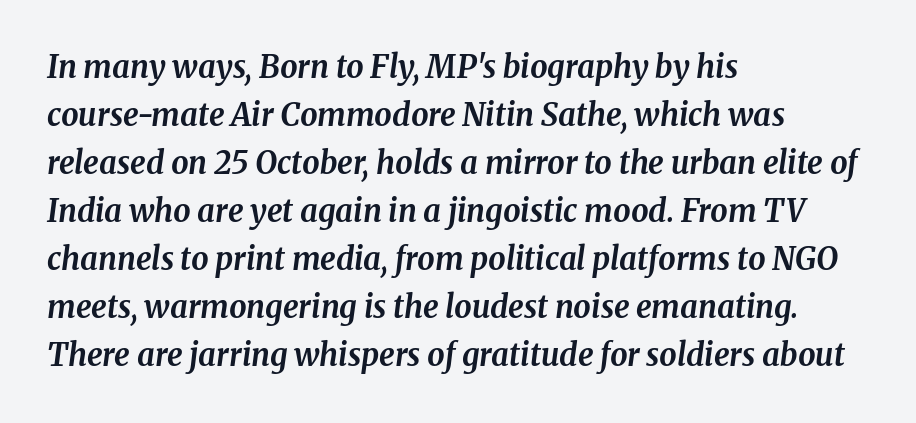
The image shows 31 px bold serif type, italic (leaning right); set left-aligned, normal line spacing (1.55x), normal letter spacing, not underlined; medium stroke contrast and a medium x-height.
